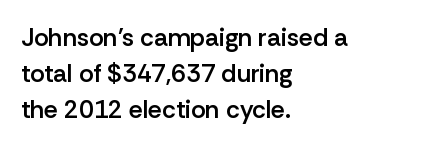
The image shows 25 px text type, upright; set left-aligned, normal line spacing (1.44x), normal letter spacing, not underlined.
